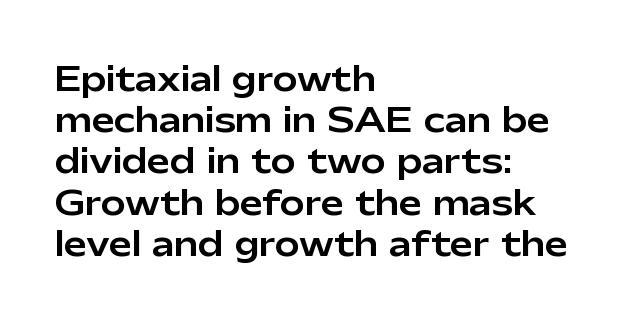
Q: Is the text italic (slanted)? A: No, it is upright.
Q: Is the typeface a serif or a sans-serif typeface? A: Sans-serif.
Q: Is the text underlined? A: No.
Q: How is the paragraph aligned? A: Left-aligned.
Q: Is the spacing between letters normal or unusually wide? A: Normal.
Q: Is the spacing between lines tight, normal or loose? A: Normal.
Q: Width (condensed, normal, or wide)? A: Normal.
Q: Stroke contrast? A: Low.
Q: x-height? A: Medium.
Q: Monospaced? A: No.
